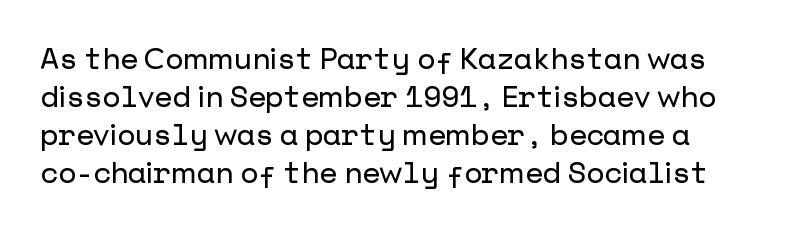
Q: Is the text italic (slanted)? A: No, it is upright.
Q: Is the typeface a serif or a sans-serif typeface? A: Sans-serif.
Q: Is the text underlined? A: No.
Q: Is the spacing between letters normal or unusually wide? A: Normal.
Q: Is the spacing between lines tight, normal or loose? A: Normal.
Q: Width (condensed, normal, or wide)? A: Normal.
Q: Stroke contrast? A: Low.
Q: x-height? A: Medium.
